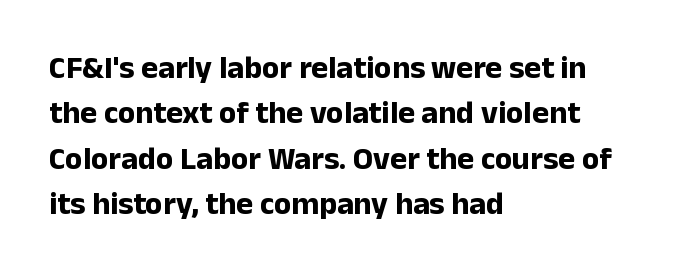
The image shows 32 px bold sans-serif type, upright; set left-aligned, normal line spacing (1.42x), normal letter spacing, not underlined; low stroke contrast and a medium x-height.
